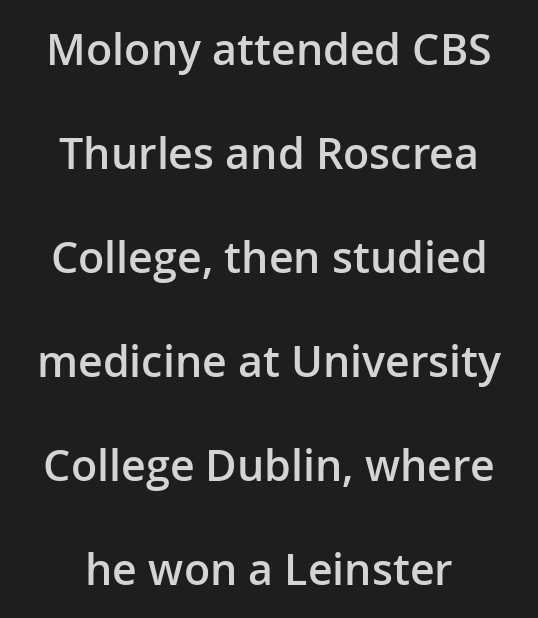
{"serif": "no", "italic": "no", "bold": "semi", "weight": "semibold", "width": "normal", "stroke_contrast": "low", "x_height": "medium", "monospaced": "no", "underline": "no", "align": "center", "line_spacing": "loose", "line_spacing_ratio": 2.42, "letter_spacing": "normal", "letter_spacing_em": 0.0, "glyph_px": 43}
